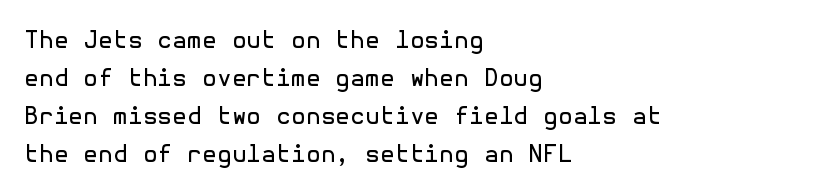
Caption: standard tracking, unaltered. How would I describe the line gaps? Plain and ordinary. Notice how the stems are strictly vertical — no italics here. The typeface has the unassuming heft of standard copy or less. The lines are quadded left.
